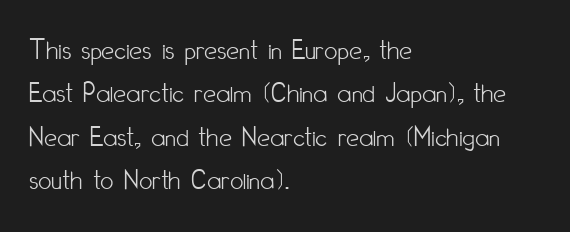
Q: Is the text bold? A: No.
Q: Is the text italic (slanted)? A: No, it is upright.
Q: Is the typeface a serif or a sans-serif typeface? A: Sans-serif.
Q: Is the text underlined? A: No.
Q: How is the paragraph aligned? A: Left-aligned.
Q: Is the spacing between letters normal or unusually wide? A: Normal.
Q: Is the spacing between lines tight, normal or loose? A: Normal.
Q: Width (condensed, normal, or wide)? A: Condensed.
Q: Stroke contrast? A: Low.
Q: x-height? A: Small.
Q: Monospaced? A: No.
